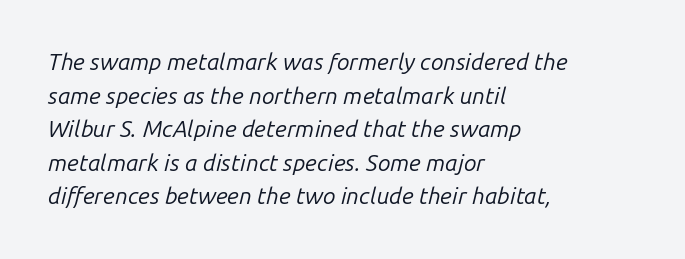
The image shows 23 px text type, italic (leaning right); set left-aligned, normal line spacing (1.46x), normal letter spacing, not underlined.
